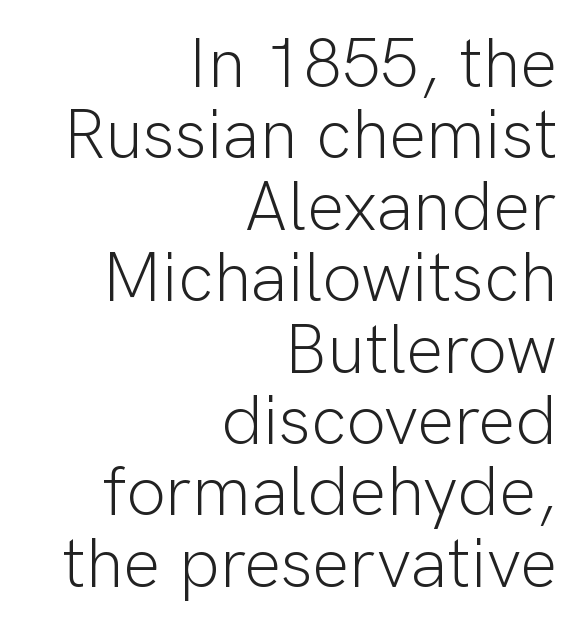
The image shows 70 px light sans-serif type, upright; set right-aligned, tight line spacing (1.02x), normal letter spacing, not underlined; low stroke contrast and a medium x-height.
